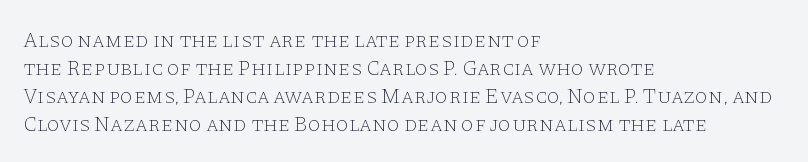
Q: Is the text bold? A: No.
Q: Is the text italic (slanted)? A: No, it is upright.
Q: Is the text underlined? A: No.
Q: How is the paragraph aligned? A: Left-aligned.
Q: Is the spacing between letters normal or unusually wide? A: Normal.
Q: Is the spacing between lines tight, normal or loose? A: Normal.
